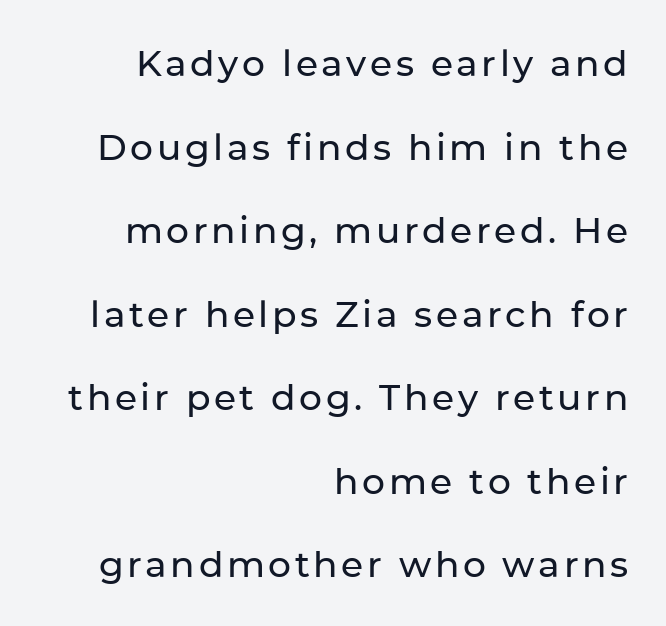
Q: Is the text italic (slanted)? A: No, it is upright.
Q: Is the typeface a serif or a sans-serif typeface? A: Sans-serif.
Q: Is the text underlined? A: No.
Q: How is the paragraph aligned? A: Right-aligned.
Q: Is the spacing between lines tight, normal or loose? A: Loose.
Q: Width (condensed, normal, or wide)? A: Normal.
Q: Stroke contrast? A: Low.
Q: x-height? A: Medium.
Q: Monospaced? A: No.
